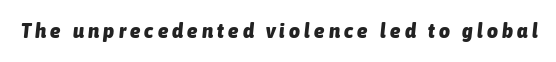
The image shows 21 px bold type, italic (leaning right); set unusually wide letter spacing (+0.2 em), not underlined.
